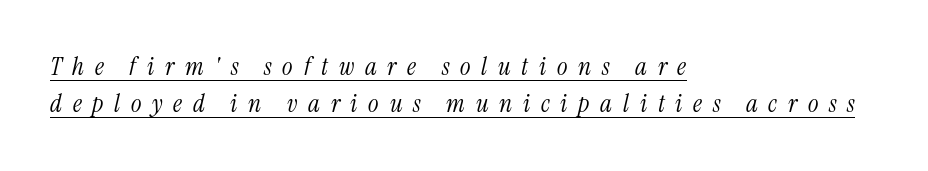
The paragraph shown leans on its left margin. There's an unmistakable incline to the writing here. How are the letters spaced? Widely, with obvious added tracking. Is this a heavy cut? Hardly; it is regular or lighter.
